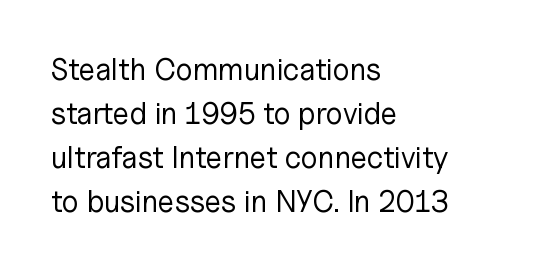
{"serif": "no", "italic": "no", "bold": "no", "weight": "regular", "width": "normal", "stroke_contrast": "low", "x_height": "medium", "monospaced": "no", "underline": "no", "align": "left", "line_spacing": "normal", "line_spacing_ratio": 1.47, "letter_spacing": "normal", "letter_spacing_em": 0.0, "glyph_px": 30}
